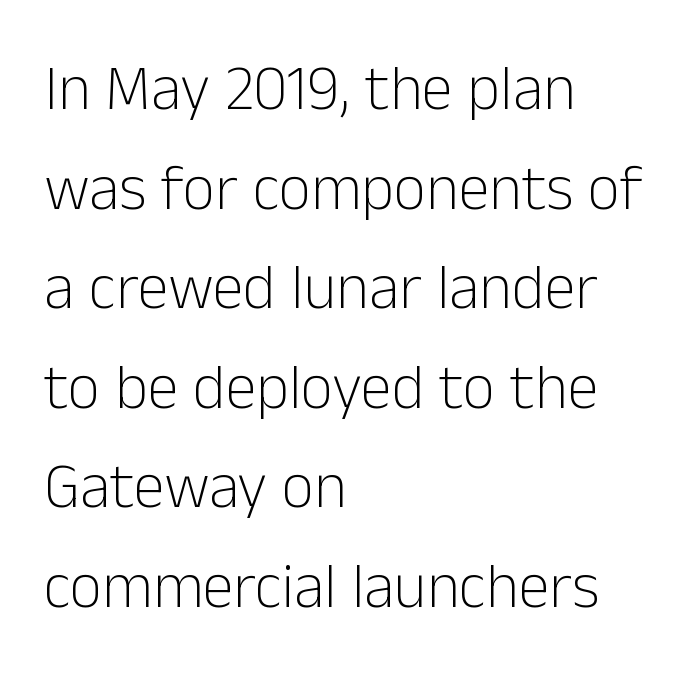
{"serif": "no", "italic": "no", "bold": "no", "weight": "light", "width": "normal", "stroke_contrast": "low", "x_height": "medium", "monospaced": "no", "underline": "no", "align": "left", "line_spacing": "normal", "line_spacing_ratio": 1.58, "letter_spacing": "normal", "letter_spacing_em": 0.0, "glyph_px": 63}
